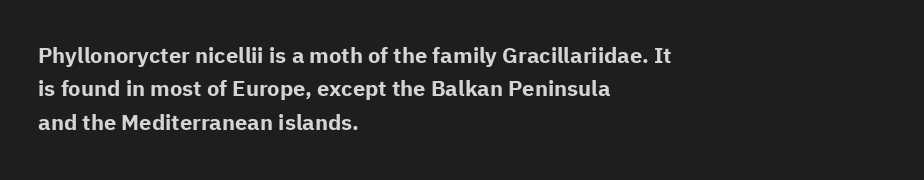
The image shows 22 px bold type, upright; set left-aligned, normal line spacing (1.52x), normal letter spacing, not underlined.
